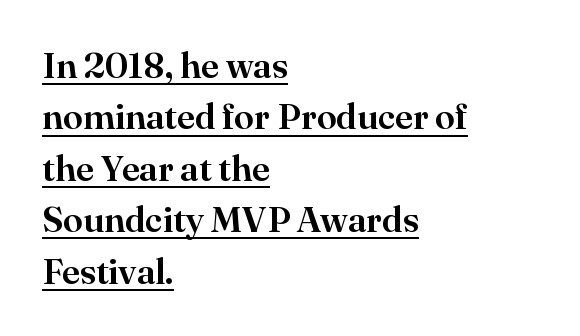
Is this a fixed-width face? No — the glyphs have proportional, varying widths. The lettering stays uniformly vertical, giving the passage a roman look. Normally led — the rows are evenly, conventionally spaced. A rule runs beneath these lines of type.
